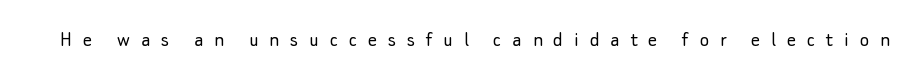
{"italic": "no", "bold": "no", "underline": "no", "letter_spacing": "wide", "letter_spacing_em": 0.5, "glyph_px": 22}
